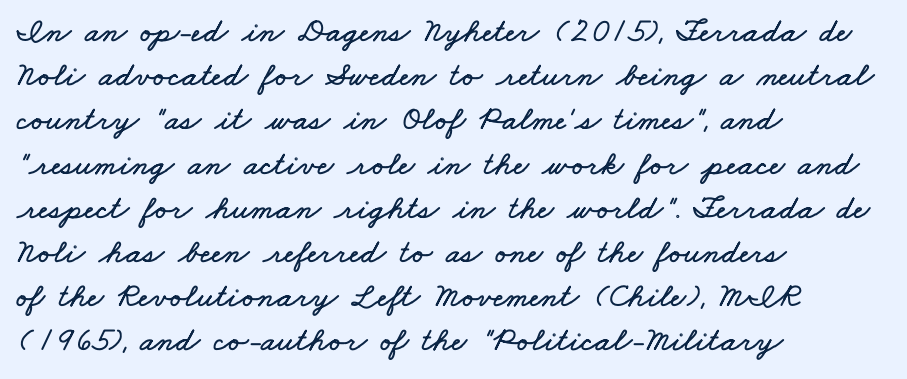
Here the designer chose a conventional face with non-uniform glyph widths. Teacher's note: observe the even left margin — that is flush-left alignment. Underlining? Definitely not there. Default kerning and tracking; the words read as compact shapes. Vertically, the passage feels balanced, rows spaced as you'd expect.
